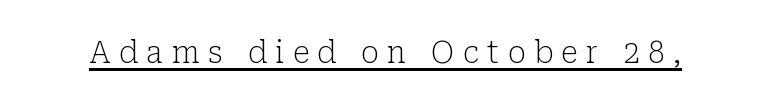
The font is comparable to plain body text, perhaps lighter. This is serif lettering, the kind often seen in printed books. The specimen reads as upright at a glance. Each letter keeps its own natural width here, so spacing adapts to shape. This is underlined copy, the kind a proofreader might mark for attention. The letterforms stand isolated, each surrounded by extra space.
